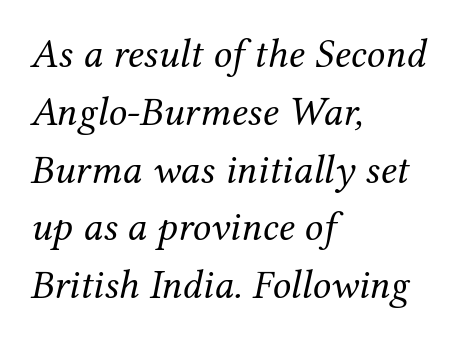
{"serif": "yes", "italic": "yes", "lean": "right", "slant_degrees": 12, "bold": "no", "weight": "regular", "width": "normal", "stroke_contrast": "medium", "x_height": "medium", "monospaced": "no", "underline": "no", "align": "left", "line_spacing": "normal", "line_spacing_ratio": 1.41, "letter_spacing": "normal", "letter_spacing_em": 0.0, "glyph_px": 41}
